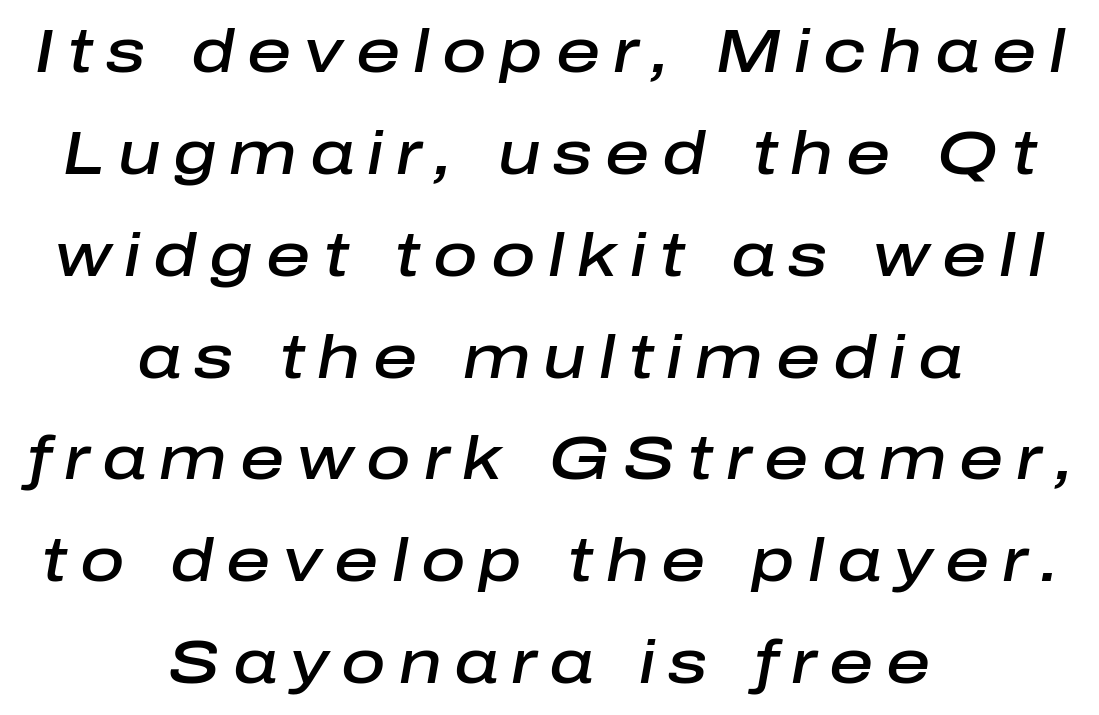
Q: Is the text bold? A: Semi-bold.
Q: Is the text italic (slanted)? A: Yes, it leans right by about 10 degrees.
Q: Is the text underlined? A: No.
Q: How is the paragraph aligned? A: Centered.
Q: Is the spacing between letters normal or unusually wide? A: Unusually wide.
Q: Is the spacing between lines tight, normal or loose? A: Normal.
Q: Width (condensed, normal, or wide)? A: Normal.
Q: Stroke contrast? A: Low.
Q: x-height? A: Medium.
Q: Monospaced? A: No.
